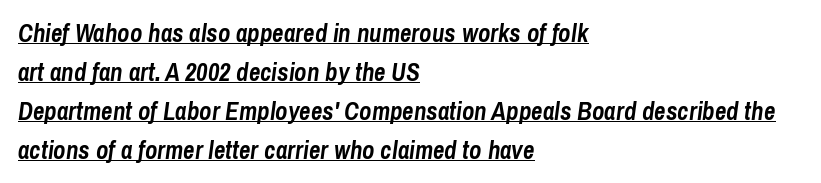
The paragraph shown leans on its left margin. Nobody touched the tracking dial on this one. The text carries the slant typical of an italic or oblique font. The passage shown is emphatically bold. What's the leading like? Ordinary, nothing unusual.
